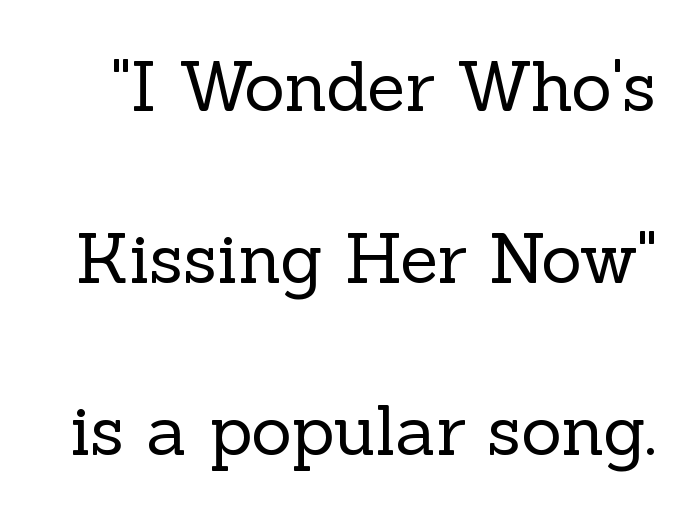
The image shows 70 px regular-weight serif type, upright; set loose line spacing (2.46x), normal letter spacing, not underlined; a medium x-height.
